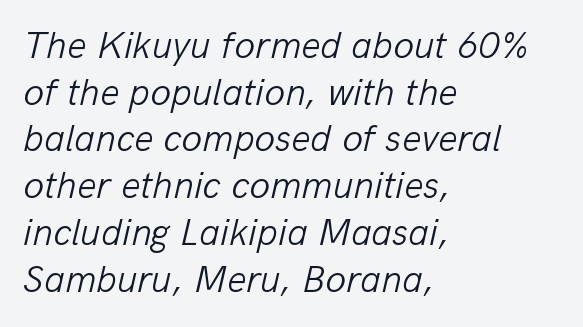
{"italic": "yes", "lean": "right", "slant_degrees": 13, "bold": "no", "weight": "light", "width": "normal", "stroke_contrast": "low", "x_height": "medium", "monospaced": "no", "underline": "no", "align": "left", "line_spacing_ratio": 1.23, "letter_spacing": "normal", "letter_spacing_em": 0.0, "glyph_px": 38}
